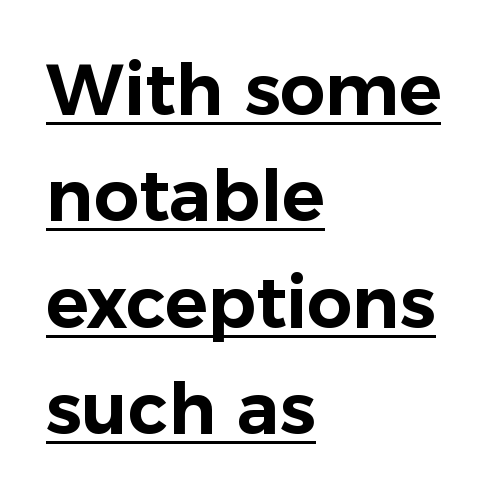
{"serif": "no", "italic": "no", "width": "normal", "stroke_contrast": "low", "x_height": "medium", "monospaced": "no", "underline": "yes", "align": "left", "line_spacing": "normal", "line_spacing_ratio": 1.5, "letter_spacing": "normal", "letter_spacing_em": 0.0, "glyph_px": 71}
